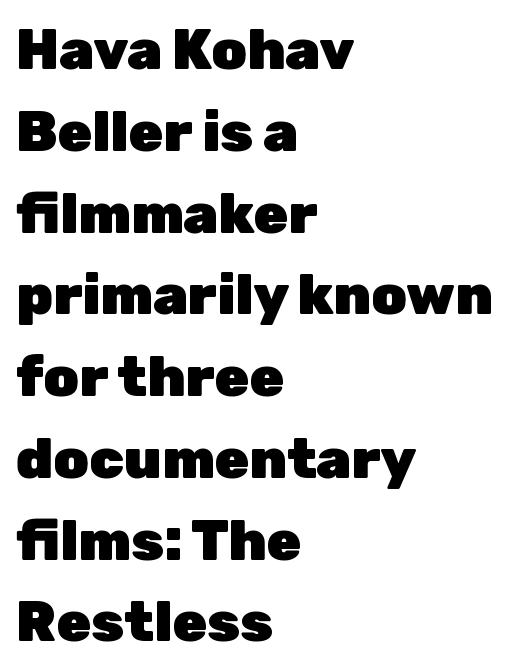
Q: Is the text bold? A: Yes.
Q: Is the text italic (slanted)? A: No, it is upright.
Q: Is the typeface a serif or a sans-serif typeface? A: Sans-serif.
Q: Is the text underlined? A: No.
Q: How is the paragraph aligned? A: Left-aligned.
Q: Is the spacing between letters normal or unusually wide? A: Normal.
Q: Is the spacing between lines tight, normal or loose? A: Normal.
Q: Width (condensed, normal, or wide)? A: Normal.
Q: Stroke contrast? A: Low.
Q: x-height? A: Medium.
Q: Monospaced? A: No.
